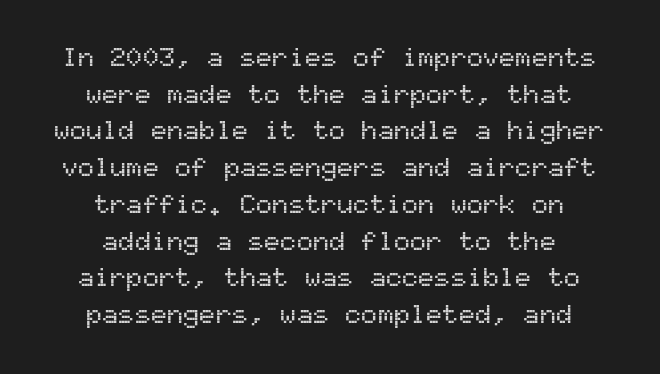
Q: Is the text italic (slanted)? A: No, it is upright.
Q: Is the text underlined? A: No.
Q: How is the paragraph aligned? A: Centered.
Q: Is the spacing between letters normal or unusually wide? A: Normal.
Q: Is the spacing between lines tight, normal or loose? A: Normal.
